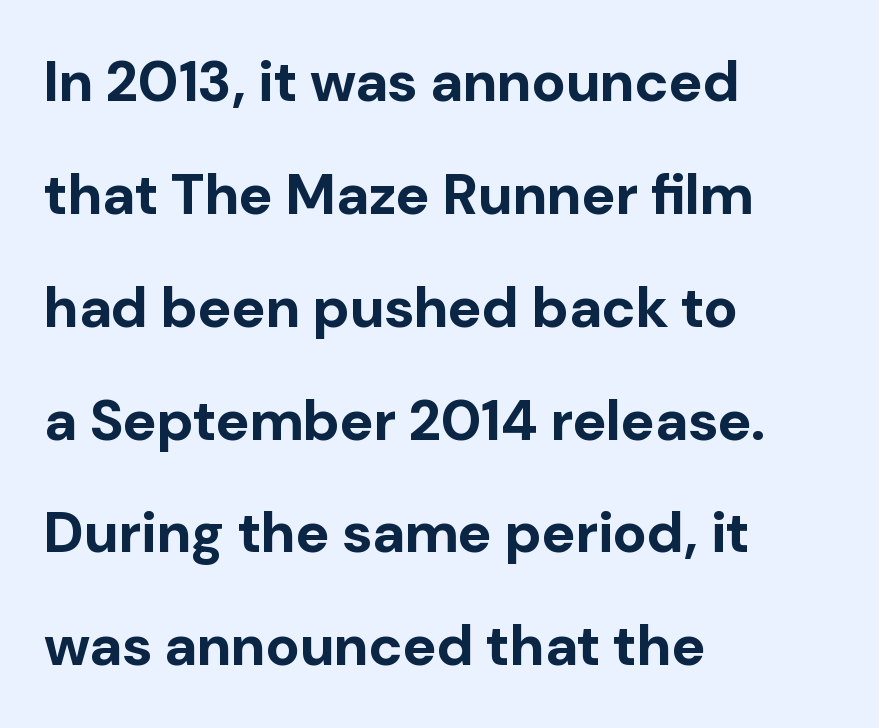
{"serif": "no", "italic": "no", "bold": "yes", "weight": "bold", "width": "normal", "stroke_contrast": "low", "x_height": "medium", "monospaced": "no", "underline": "no", "align": "left", "line_spacing": "loose", "line_spacing_ratio": 1.98, "letter_spacing": "normal", "letter_spacing_em": 0.0, "glyph_px": 57}
